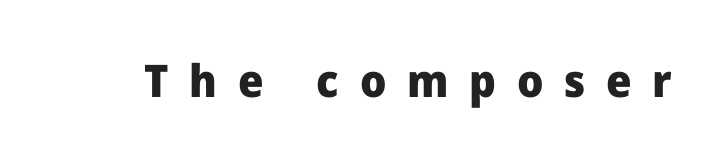
The image shows 45 px heavy sans-serif type, upright; set unusually wide letter spacing (+0.46 em), not underlined; low stroke contrast and a medium x-height.
